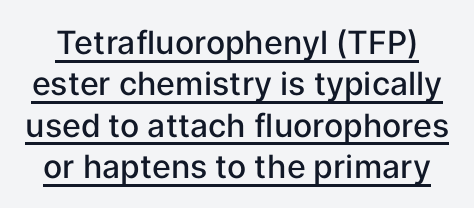
Notice how descenders clear the ascenders below comfortably — that's standard leading. The type sits square on the baseline with zero lean. Think of a printed novel: that variable character pitch is what you see here. This is the in-between weight designers call semibold or demi.
